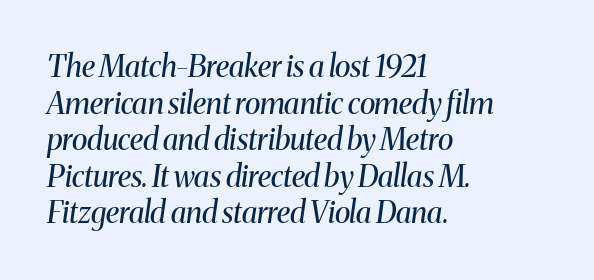
Looking at the ascenders, they clearly lean. Stroke thickness stays within the range of a standard reading face or lighter. Here the designer chose a conventional face with non-uniform glyph widths. Plain, unruled lines of type. A student would call this left alignment; a typographer would say flush left, rag right.
